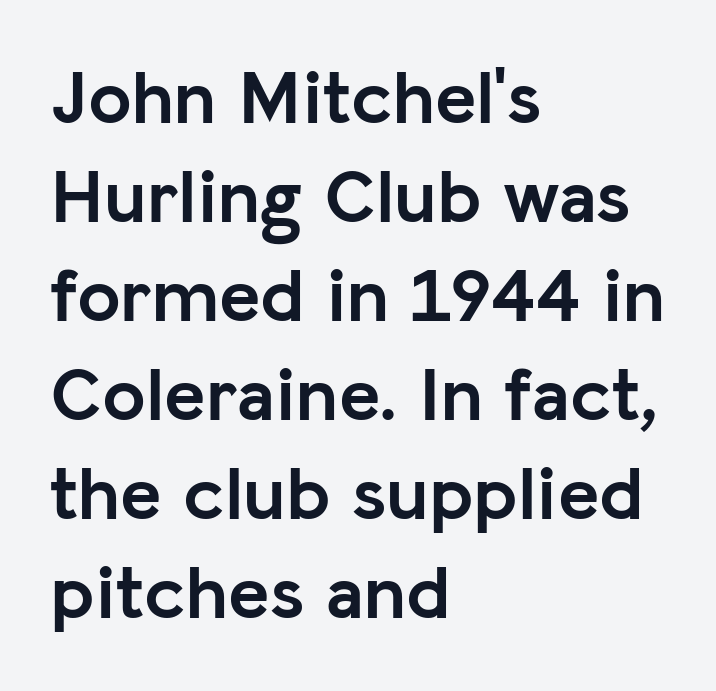
The image shows 78 px semibold sans-serif type, upright; set left-aligned, normal line spacing (1.27x), normal letter spacing, not underlined; low stroke contrast and a medium x-height.
